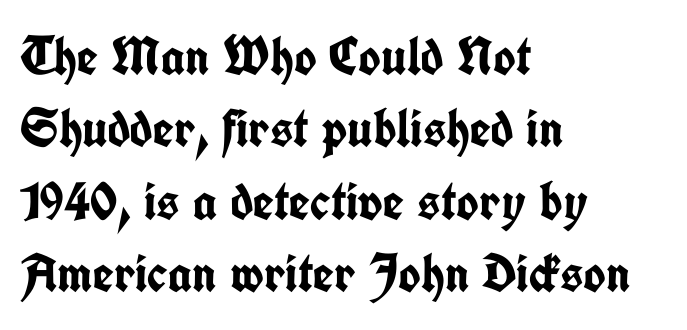
Characters follow at the spacing the type designer built in. One glance says typical: line gaps are just what's usual. The letters stand upright; this is a roman face. The rendering shows plain stroke endings on the letterforms — a sans-serif design.
